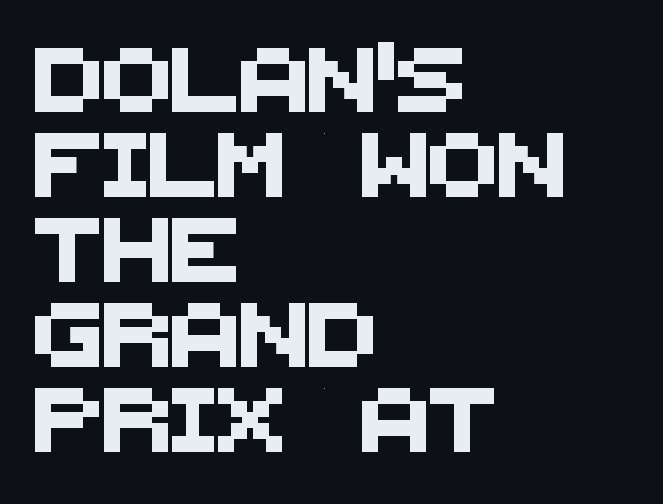
Q: Is the typeface a serif or a sans-serif typeface? A: Sans-serif.
Q: Is the text underlined? A: No.
Q: How is the paragraph aligned? A: Left-aligned.
Q: Is the spacing between letters normal or unusually wide? A: Normal.
Q: Is the spacing between lines tight, normal or loose? A: Normal.
Q: Width (condensed, normal, or wide)? A: Normal.
Q: Stroke contrast? A: Medium.
Q: x-height? A: Large.
Q: Monospaced? A: No.
